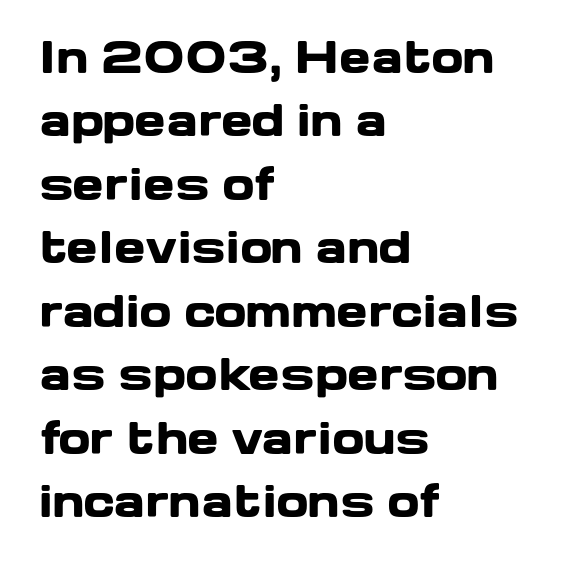
{"serif": "no", "italic": "no", "bold": "yes", "weight": "heavy", "width": "wide", "stroke_contrast": "low", "x_height": "medium", "monospaced": "no", "underline": "no", "align": "left", "line_spacing": "normal", "line_spacing_ratio": 1.51, "letter_spacing": "normal", "letter_spacing_em": 0.0, "glyph_px": 42}
